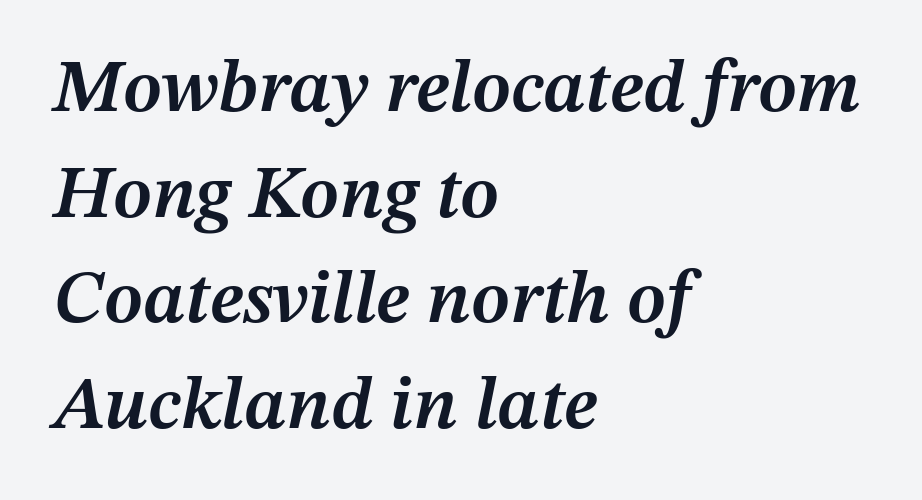
Q: Is the text bold? A: Semi-bold.
Q: Is the text italic (slanted)? A: Yes, it leans right by about 12 degrees.
Q: Is the text underlined? A: No.
Q: How is the paragraph aligned? A: Left-aligned.
Q: Is the spacing between letters normal or unusually wide? A: Normal.
Q: Is the spacing between lines tight, normal or loose? A: Normal.
Q: Width (condensed, normal, or wide)? A: Normal.
Q: Stroke contrast? A: Medium.
Q: x-height? A: Medium.
Q: Monospaced? A: No.
